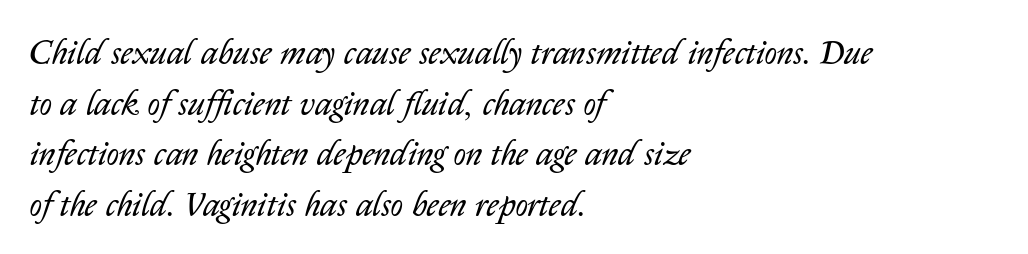
Q: Is the text bold? A: No.
Q: Is the text italic (slanted)? A: Yes, it leans right by about 14 degrees.
Q: Is the text underlined? A: No.
Q: How is the paragraph aligned? A: Left-aligned.
Q: Is the spacing between letters normal or unusually wide? A: Normal.
Q: Is the spacing between lines tight, normal or loose? A: Normal.
Q: Width (condensed, normal, or wide)? A: Normal.
Q: Stroke contrast? A: Low.
Q: x-height? A: Medium.
Q: Monospaced? A: No.
